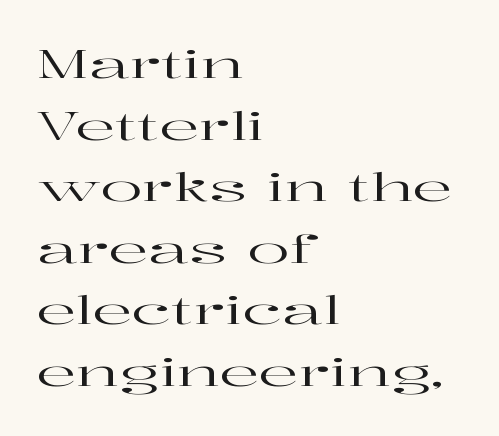
Looks like regular typesetting: each glyph gets only the width it needs. The setting favours the left margin, as ordinary paragraphs usually do. Each letter's strokes conclude with small projecting serifs. The rendering uses a moderate line-height, typical for paragraphs. These lines were composed using upright roman letters.
